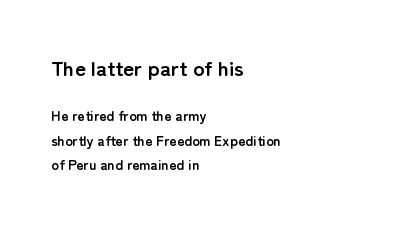
{"italic": "no", "bold": "yes", "underline": "no", "align": "left", "line_spacing_ratio": 1.74, "letter_spacing": "normal", "letter_spacing_em": 0.0, "larger_block": "first", "size_ratio": 1.5, "glyph_px": 21}
